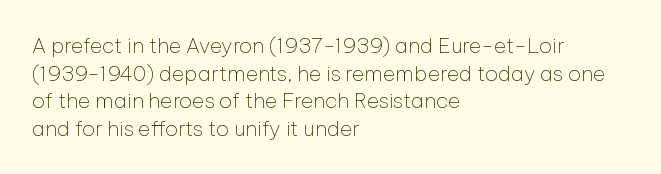
Teacher's note: observe the even left margin — that is flush-left alignment. The line texture is even and compact thanks to regular tracking. The lettering stays uniformly vertical, giving the passage a roman look. The baseline area is clear.
